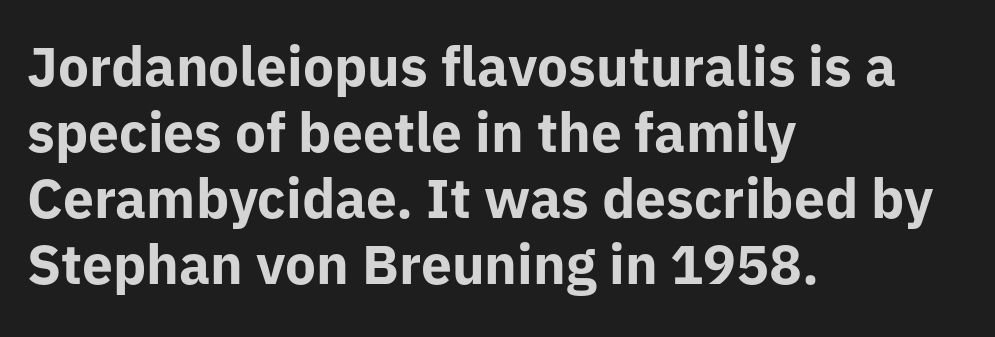
Q: Is the text bold? A: Yes.
Q: Is the text italic (slanted)? A: No, it is upright.
Q: Is the typeface a serif or a sans-serif typeface? A: Sans-serif.
Q: Is the text underlined? A: No.
Q: How is the paragraph aligned? A: Left-aligned.
Q: Is the spacing between letters normal or unusually wide? A: Normal.
Q: Width (condensed, normal, or wide)? A: Normal.
Q: Stroke contrast? A: Low.
Q: x-height? A: Medium.
Q: Monospaced? A: No.
